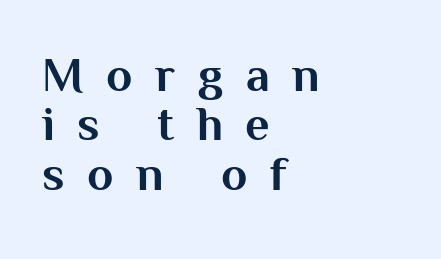
{"serif": "no", "italic": "no", "bold": "yes", "weight": "bold", "width": "normal", "stroke_contrast": "medium", "x_height": "medium", "monospaced": "no", "underline": "no", "align": "left", "line_spacing": "tight", "line_spacing_ratio": 1.03, "letter_spacing": "wide", "letter_spacing_em": 0.47, "glyph_px": 48}
